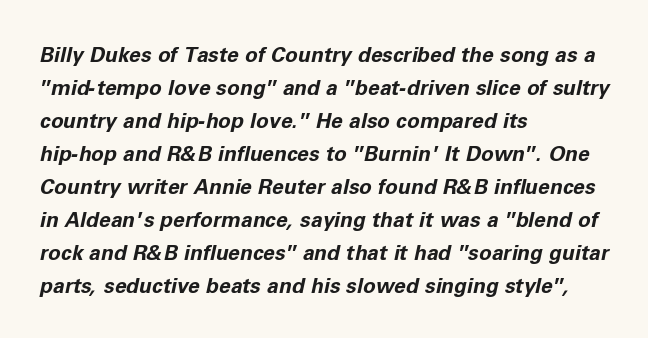
The image shows 21 px bold type, italic (leaning right); set left-aligned, normal line spacing (1.57x), normal letter spacing, not underlined.
